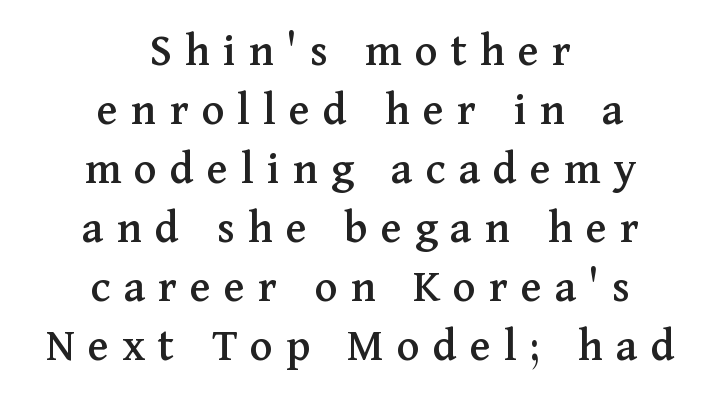
Glance below the letters and you will spot only blank space. Neither beginnings nor endings align; midpoints do. Is this a fixed-width face? No — the glyphs have proportional, varying widths. A typesetter would label this face a serif. This sample uses an upright cut, with every glyph sitting square on the baseline.
